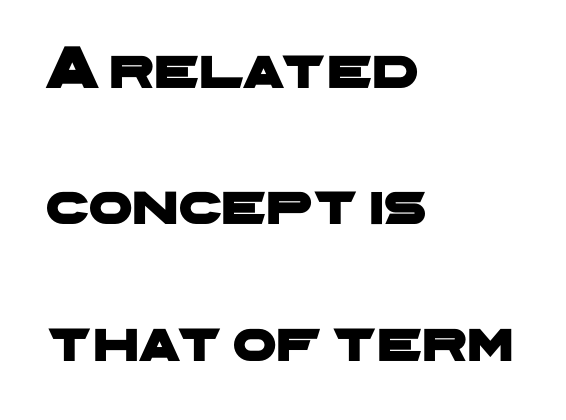
The image shows 62 px wide sans-serif type; set left-aligned, loose line spacing (2.2x), normal letter spacing, not underlined; low stroke contrast and a medium x-height.
